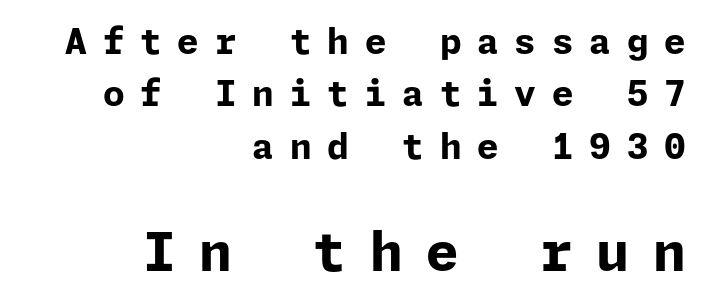
{"serif": "no", "italic": "no", "bold": "yes", "weight": "bold", "width": "normal", "stroke_contrast": "low", "x_height": "medium", "underline": "no", "align": "right", "line_spacing": "normal", "line_spacing_ratio": 1.5, "letter_spacing": "wide", "letter_spacing_em": 0.45, "larger_block": "second", "size_ratio": 1.51, "glyph_px": 53}
